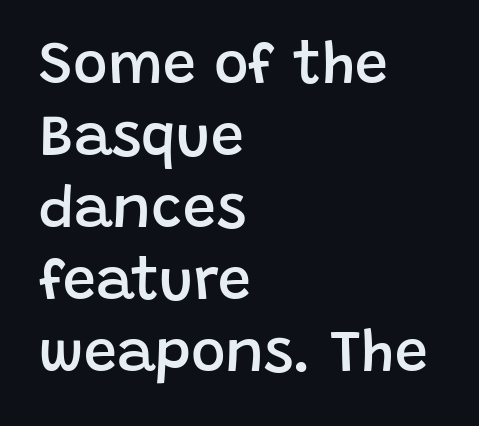
The image shows 59 px semibold sans-serif type, upright; set left-aligned, line spacing 1.22x, normal letter spacing, not underlined; low stroke contrast and a large x-height.
